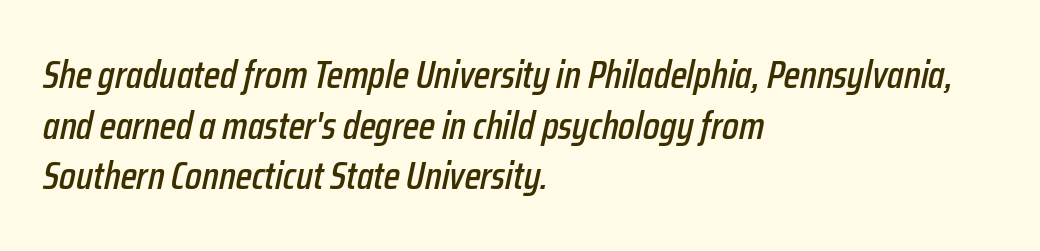
The letterforms sit shoulder to shoulder at normal distance. The typography opts for an oblique posture over an upright one. Type without underlining. The leading is moderate, giving the passage an even texture. The rendering uses natural spacing where letterforms have individual widths.
